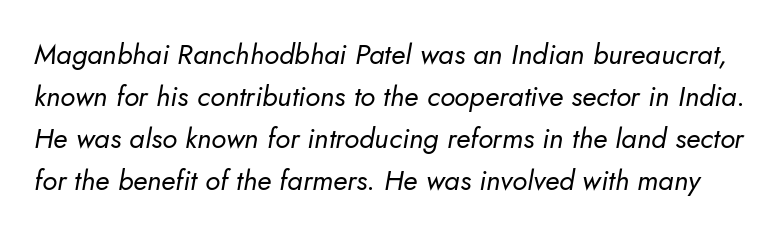
Q: Is the text bold? A: No.
Q: Is the text italic (slanted)? A: Yes, it leans right by about 10 degrees.
Q: Is the text underlined? A: No.
Q: Is the spacing between letters normal or unusually wide? A: Normal.
Q: Is the spacing between lines tight, normal or loose? A: Normal.
Q: Width (condensed, normal, or wide)? A: Normal.
Q: Stroke contrast? A: Low.
Q: x-height? A: Small.
Q: Monospaced? A: No.
